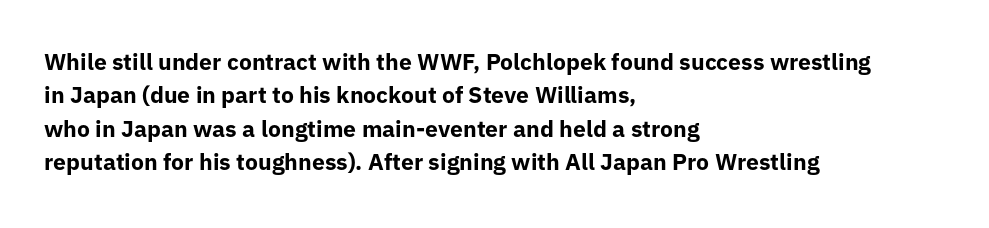
Q: Is the text bold? A: Yes.
Q: Is the text italic (slanted)? A: No, it is upright.
Q: Is the text underlined? A: No.
Q: How is the paragraph aligned? A: Left-aligned.
Q: Is the spacing between letters normal or unusually wide? A: Normal.
Q: Is the spacing between lines tight, normal or loose? A: Normal.
